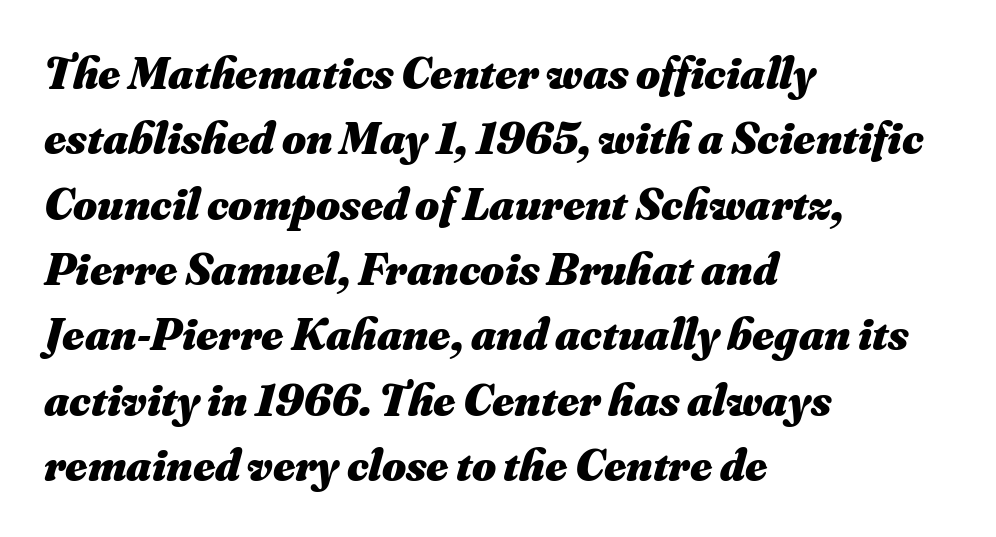
{"italic": "yes", "lean": "right", "slant_degrees": 16, "bold": "yes", "weight": "heavy", "width": "normal", "stroke_contrast": "medium", "x_height": "small", "monospaced": "no", "underline": "no", "align": "left", "line_spacing": "normal", "line_spacing_ratio": 1.42, "letter_spacing": "normal", "letter_spacing_em": 0.0, "glyph_px": 46}
